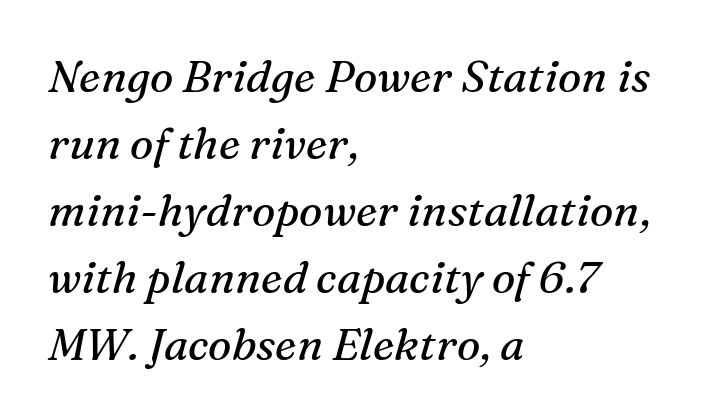
{"serif": "yes", "italic": "yes", "lean": "right", "slant_degrees": 16, "bold": "no", "weight": "regular", "width": "normal", "stroke_contrast": "medium", "x_height": "medium", "monospaced": "no", "underline": "no", "align": "left", "line_spacing": "normal", "line_spacing_ratio": 1.52, "letter_spacing": "normal", "letter_spacing_em": 0.0, "glyph_px": 44}
